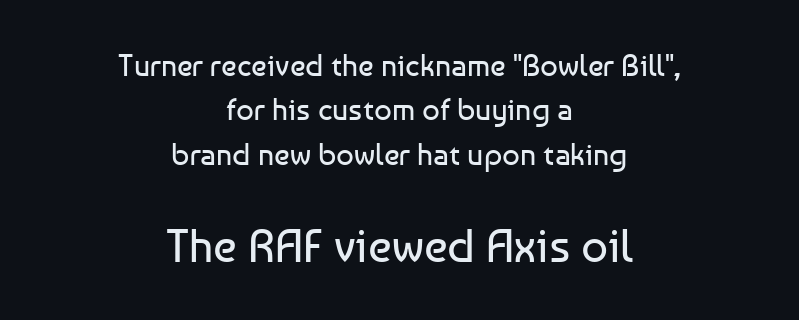
{"serif": "no", "italic": "no", "bold": "no", "weight": "regular", "width": "normal", "stroke_contrast": "low", "x_height": "medium", "monospaced": "no", "underline": "no", "align": "center", "line_spacing": "normal", "line_spacing_ratio": 1.43, "letter_spacing": "normal", "letter_spacing_em": 0.0, "larger_block": "second", "size_ratio": 1.52, "glyph_px": 47}
